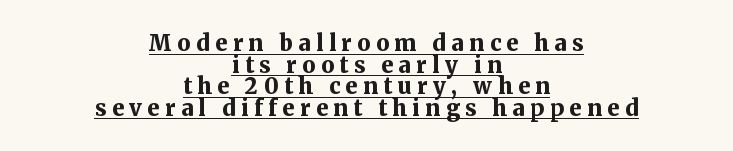
Q: Is the text bold? A: Yes.
Q: Is the text italic (slanted)? A: No, it is upright.
Q: Is the text underlined? A: Yes.
Q: How is the paragraph aligned? A: Centered.
Q: Is the spacing between letters normal or unusually wide? A: Unusually wide.
Q: Is the spacing between lines tight, normal or loose? A: Tight.
